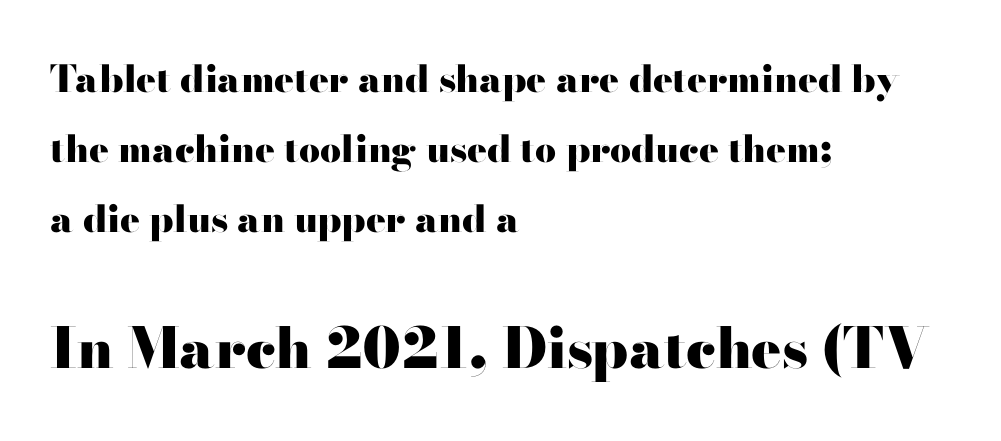
Q: Is the text bold? A: Yes.
Q: Is the text italic (slanted)? A: No, it is upright.
Q: Is the typeface a serif or a sans-serif typeface? A: Serif.
Q: Is the text underlined? A: No.
Q: How is the paragraph aligned? A: Left-aligned.
Q: Is the spacing between letters normal or unusually wide? A: Normal.
Q: Which block of text is set in a larger size, the first (top) or the second (bottom)? A: The second (bottom) one.
Q: Width (condensed, normal, or wide)? A: Wide.
Q: Stroke contrast? A: High.
Q: x-height? A: Small.
Q: Monospaced? A: No.
